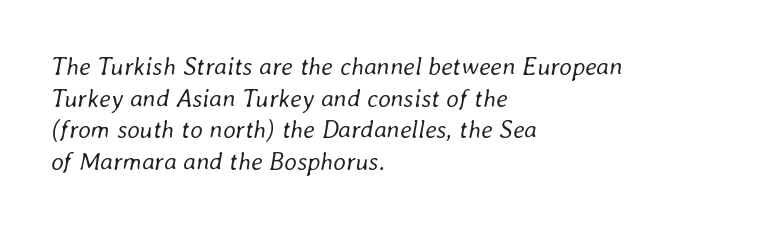
Q: Is the text bold? A: No.
Q: Is the text italic (slanted)? A: Yes, it leans right by about 8 degrees.
Q: Is the text underlined? A: No.
Q: How is the paragraph aligned? A: Left-aligned.
Q: Is the spacing between letters normal or unusually wide? A: Normal.
Q: Is the spacing between lines tight, normal or loose? A: Normal.
